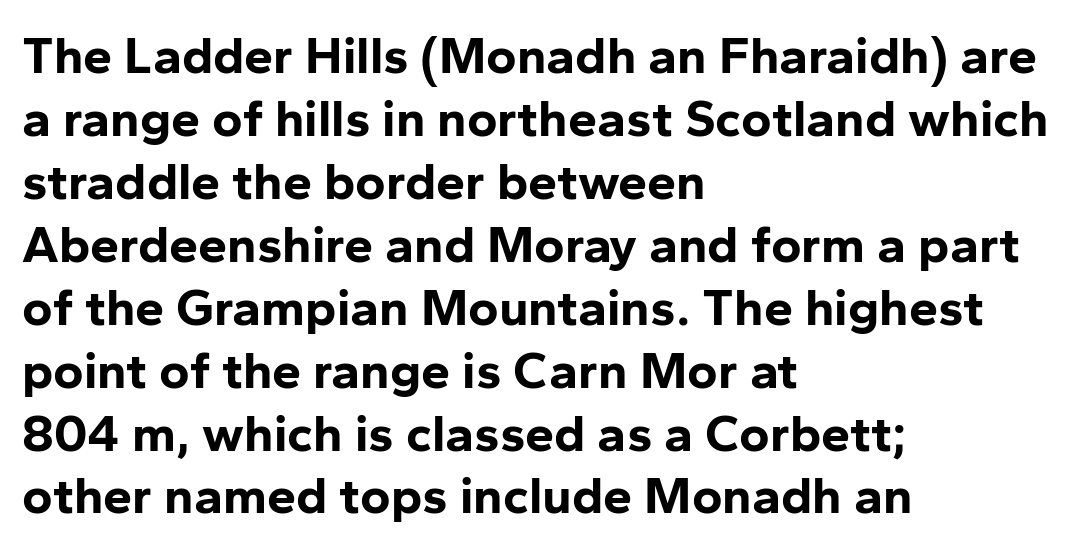
The image shows 52 px bold sans-serif type, upright; set left-aligned, line spacing 1.21x, normal letter spacing, not underlined; low stroke contrast and a medium x-height.
